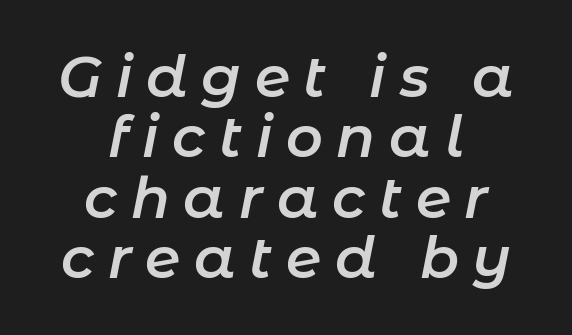
{"italic": "yes", "lean": "right", "slant_degrees": 11, "bold": "semi", "weight": "semibold", "width": "normal", "stroke_contrast": "low", "x_height": "medium", "monospaced": "no", "underline": "no", "align": "center", "line_spacing": "tight", "line_spacing_ratio": 1.06, "letter_spacing": "wide", "letter_spacing_em": 0.24, "glyph_px": 57}
